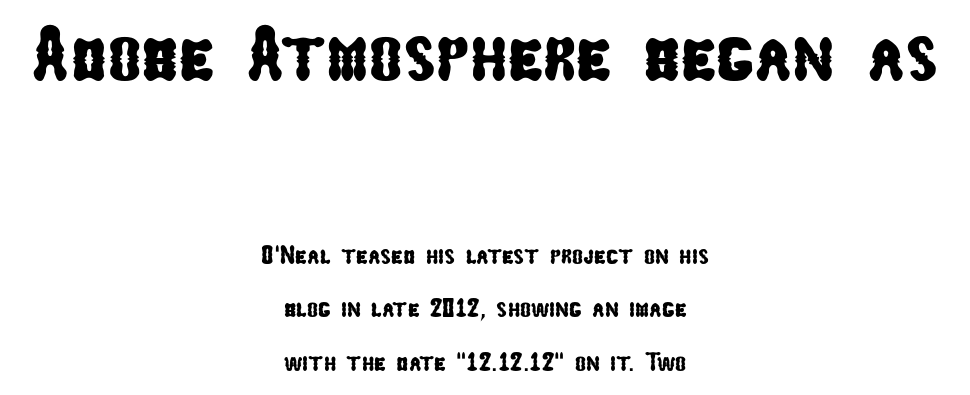
Which chunk is bigger? The first one — the top block dwarfs the bottom. Nothing unusual about the tracking: characters are spaced as the font intends. Character widths vary here, with narrow letters taking less room than wide ones. The passage shown is not underscored anywhere. This rendering uses center alignment, leaving both contours irregular but symmetric.
